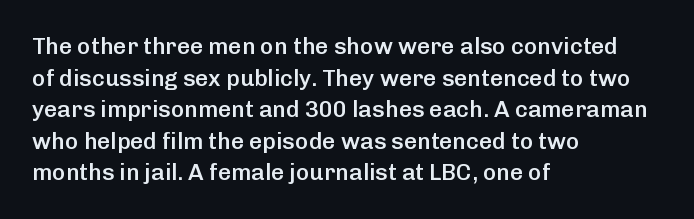
{"italic": "no", "bold": "semi", "underline": "no", "align": "left", "line_spacing": "normal", "line_spacing_ratio": 1.37, "letter_spacing": "normal", "letter_spacing_em": 0.0, "glyph_px": 23}
